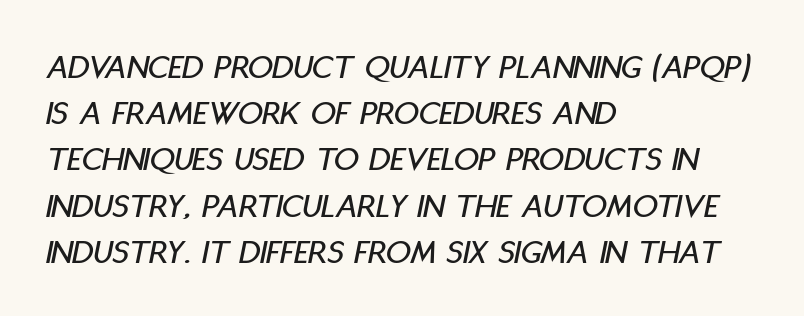
Q: Is the text italic (slanted)? A: Yes, it leans right by about 11 degrees.
Q: Is the text underlined? A: No.
Q: How is the paragraph aligned? A: Left-aligned.
Q: Is the spacing between letters normal or unusually wide? A: Normal.
Q: Is the spacing between lines tight, normal or loose? A: Normal.
Q: Width (condensed, normal, or wide)? A: Condensed.
Q: Stroke contrast? A: Low.
Q: x-height? A: Large.
Q: Monospaced? A: No.
